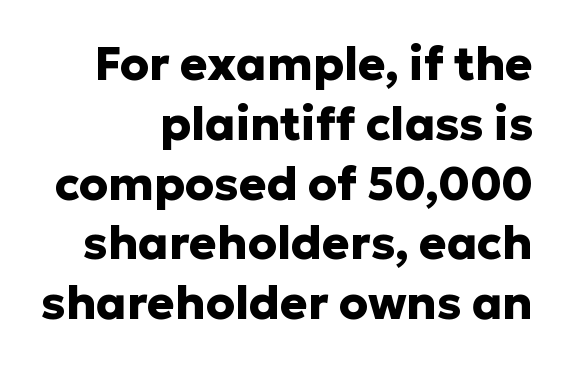
{"serif": "no", "italic": "no", "bold": "yes", "weight": "heavy", "width": "normal", "stroke_contrast": "low", "x_height": "medium", "monospaced": "no", "underline": "no", "align": "right", "line_spacing": "normal", "line_spacing_ratio": 1.3, "letter_spacing": "normal", "letter_spacing_em": 0.0, "glyph_px": 46}
